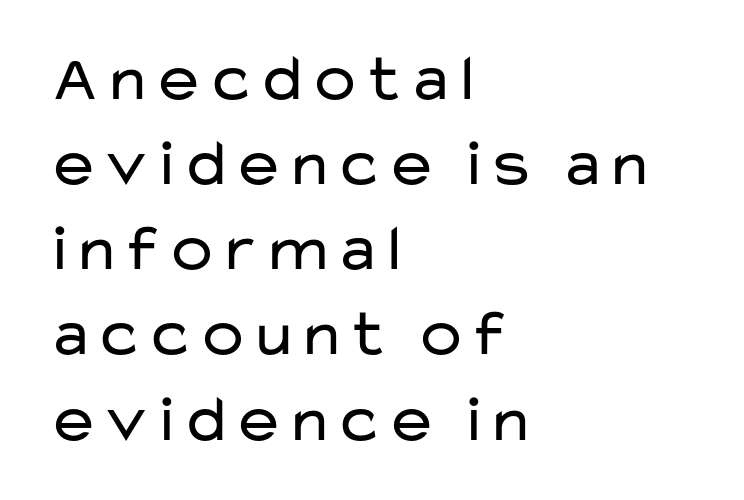
The image shows 66 px regular-weight, wide sans-serif type, upright; set left-aligned, normal line spacing (1.29x), normal letter spacing, not underlined; low stroke contrast and a medium x-height.
